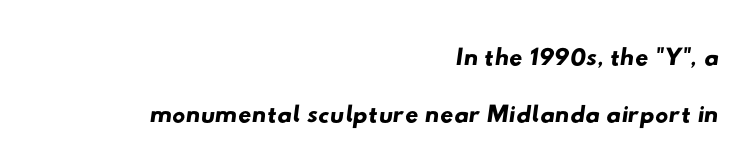
The image shows 37 px wide sans-serif type; set right-aligned, normal line spacing (1.54x), normal letter spacing, not underlined; low stroke contrast and a small x-height.
